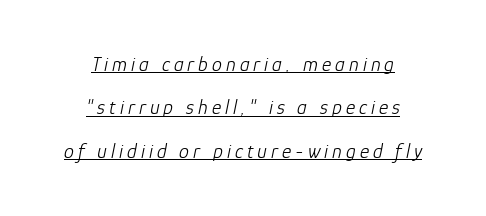
Q: Is the text bold? A: No.
Q: Is the text italic (slanted)? A: Yes, it leans right by about 12 degrees.
Q: Is the text underlined? A: Yes.
Q: How is the paragraph aligned? A: Centered.
Q: Is the spacing between letters normal or unusually wide? A: Unusually wide.
Q: Is the spacing between lines tight, normal or loose? A: Loose.
